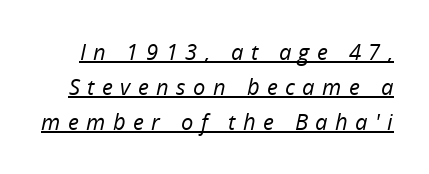
{"italic": "yes", "lean": "right", "slant_degrees": 12, "bold": "no", "underline": "yes", "line_spacing": "normal", "line_spacing_ratio": 1.6, "letter_spacing": "wide", "letter_spacing_em": 0.34, "glyph_px": 22}
